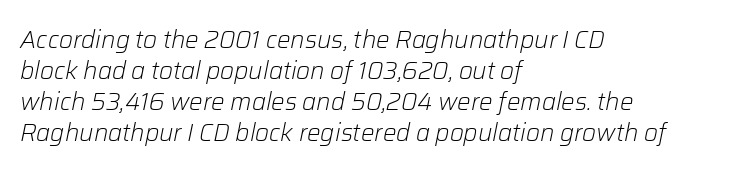
{"italic": "yes", "lean": "right", "slant_degrees": 12, "bold": "no", "underline": "no", "align": "left", "line_spacing": "normal", "line_spacing_ratio": 1.29, "letter_spacing": "normal", "letter_spacing_em": 0.0, "glyph_px": 24}
